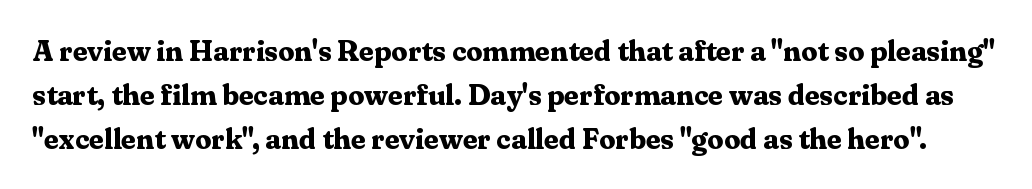
{"serif": "yes", "italic": "no", "bold": "yes", "weight": "bold", "width": "normal", "stroke_contrast": "medium", "x_height": "medium", "monospaced": "no", "underline": "no", "line_spacing": "normal", "line_spacing_ratio": 1.51, "letter_spacing": "normal", "letter_spacing_em": 0.0, "glyph_px": 29}
